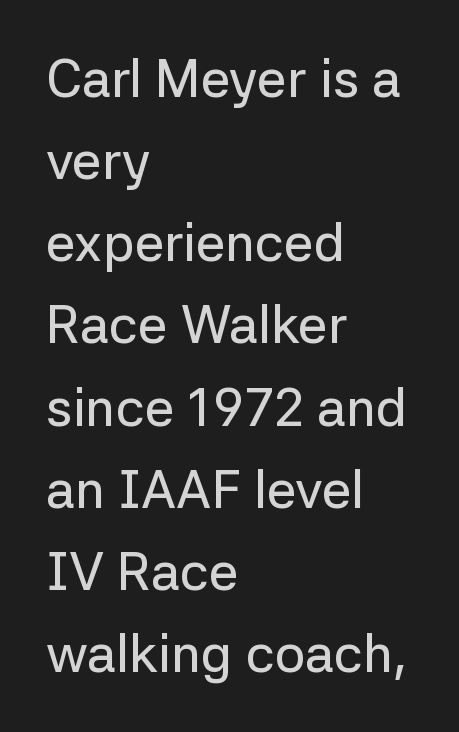
The passage shown is typed in a proportional face where columns would drift. Posture: upright roman. Descenders hang freely into open space. The rendering anchors every line to the left-hand side. Regarding serifs, this sample does without them.
